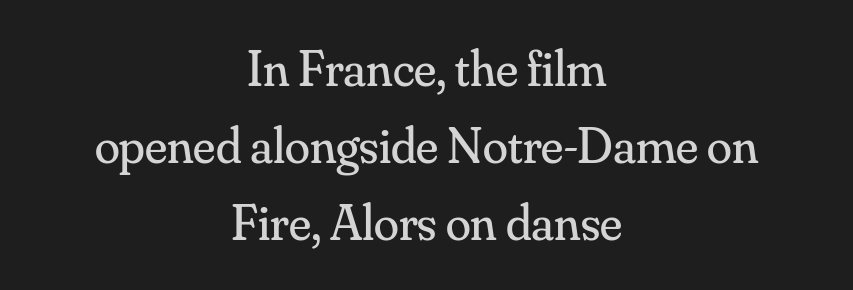
Q: Is the text bold? A: No.
Q: Is the text italic (slanted)? A: No, it is upright.
Q: Is the typeface a serif or a sans-serif typeface? A: Serif.
Q: Is the text underlined? A: No.
Q: How is the paragraph aligned? A: Centered.
Q: Is the spacing between letters normal or unusually wide? A: Normal.
Q: Is the spacing between lines tight, normal or loose? A: Normal.
Q: Width (condensed, normal, or wide)? A: Normal.
Q: Stroke contrast? A: Medium.
Q: x-height? A: Small.
Q: Monospaced? A: No.
